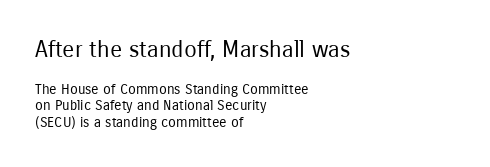
The image shows 23 px text type, upright; set left-aligned, line spacing 1.19x, normal letter spacing, not underlined; the first (top) block is 1.64x larger.
